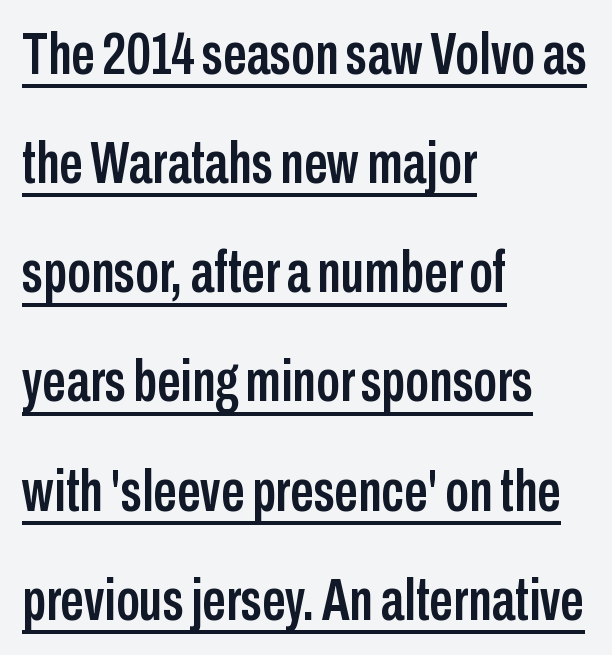
The image shows 59 px condensed sans-serif type, upright; set left-aligned, line spacing 1.85x, normal letter spacing, underlined; low stroke contrast and a medium x-height.
